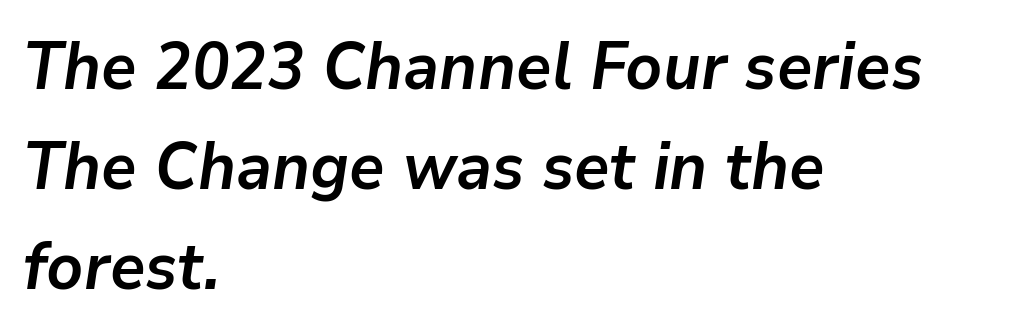
Q: Is the text bold? A: Yes.
Q: Is the text italic (slanted)? A: Yes, it leans right by about 9 degrees.
Q: Is the text underlined? A: No.
Q: How is the paragraph aligned? A: Left-aligned.
Q: Is the spacing between letters normal or unusually wide? A: Normal.
Q: Is the spacing between lines tight, normal or loose? A: Normal.
Q: Width (condensed, normal, or wide)? A: Normal.
Q: Stroke contrast? A: Low.
Q: x-height? A: Medium.
Q: Monospaced? A: No.
